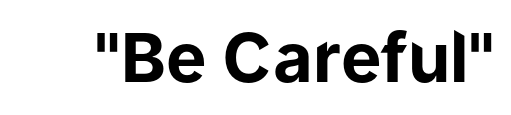
Q: Is the text bold? A: Yes.
Q: Is the text italic (slanted)? A: No, it is upright.
Q: Is the typeface a serif or a sans-serif typeface? A: Sans-serif.
Q: Is the text underlined? A: No.
Q: Is the spacing between letters normal or unusually wide? A: Normal.
Q: Width (condensed, normal, or wide)? A: Normal.
Q: Stroke contrast? A: Low.
Q: x-height? A: Medium.
Q: Monospaced? A: No.
